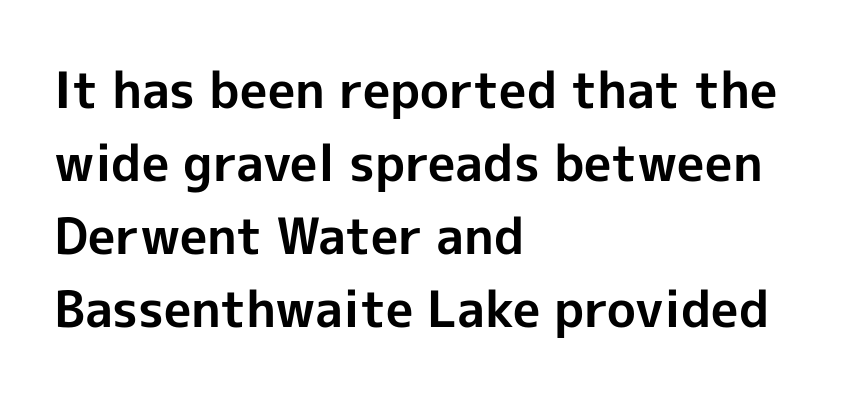
Stroke thickness is high; the sample reads as a true bold. Vertical spacing — default. The horizontal fit of the characters is conventional and even. No word sits above an underline. Spacing verdict: proportional, widths tailored to each character. The lines in this sample share a left origin and differ only in where they stop.
